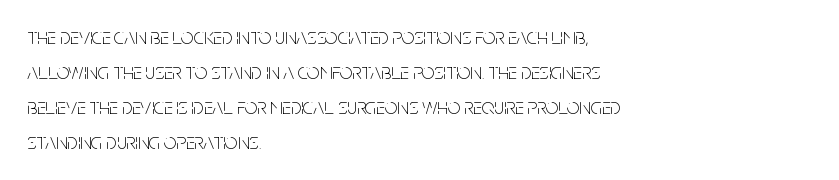
{"italic": "no", "bold": "no", "underline": "no", "align": "left", "line_spacing": "normal", "line_spacing_ratio": 1.59, "letter_spacing": "normal", "letter_spacing_em": 0.0, "glyph_px": 22}
